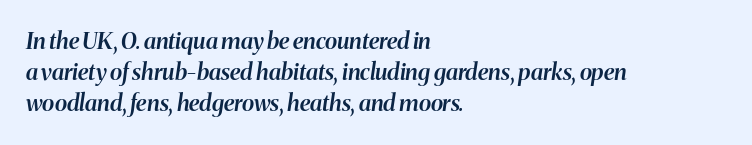
Q: Is the text bold? A: Semi-bold.
Q: Is the text italic (slanted)? A: Yes, it leans right by about 8 degrees.
Q: Is the text underlined? A: No.
Q: How is the paragraph aligned? A: Left-aligned.
Q: Is the spacing between letters normal or unusually wide? A: Normal.
Q: Is the spacing between lines tight, normal or loose? A: Normal.
